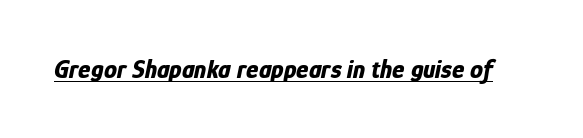
Q: Is the text bold? A: Yes.
Q: Is the text italic (slanted)? A: Yes, it leans right by about 12 degrees.
Q: Is the text underlined? A: Yes.
Q: Is the spacing between letters normal or unusually wide? A: Normal.
